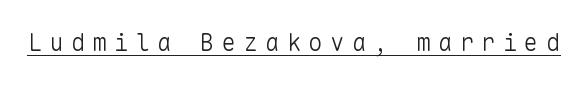
Is the stroke heavy? The answer is a plain regular-or-lighter. The horizontal fit of the characters is loose and conspicuously gappy. Caption: lettering with a line underneath. When letters stand straight like this, we call the style roman or upright.
